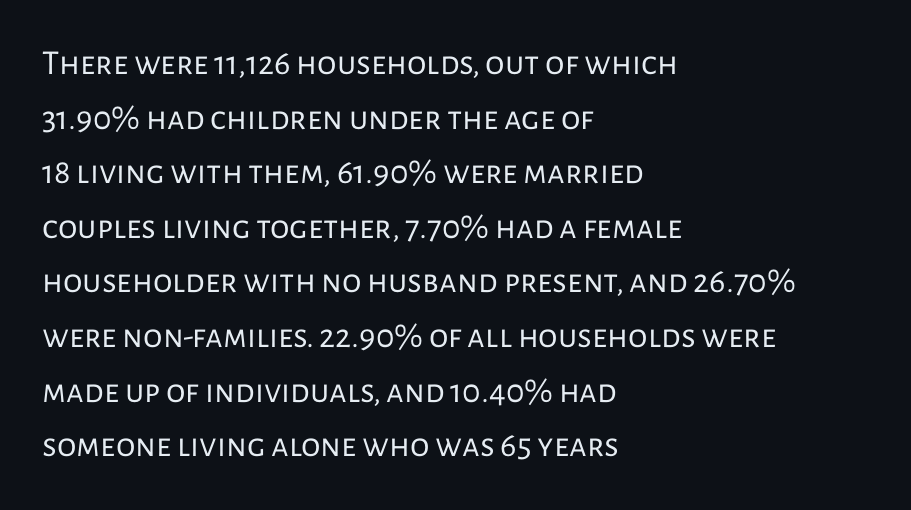
Q: Is the text bold? A: No.
Q: Is the text italic (slanted)? A: No, it is upright.
Q: Is the typeface a serif or a sans-serif typeface? A: Sans-serif.
Q: Is the text underlined? A: No.
Q: How is the paragraph aligned? A: Left-aligned.
Q: Is the spacing between letters normal or unusually wide? A: Normal.
Q: Is the spacing between lines tight, normal or loose? A: Normal.
Q: Width (condensed, normal, or wide)? A: Normal.
Q: Stroke contrast? A: Low.
Q: x-height? A: Medium.
Q: Monospaced? A: No.
